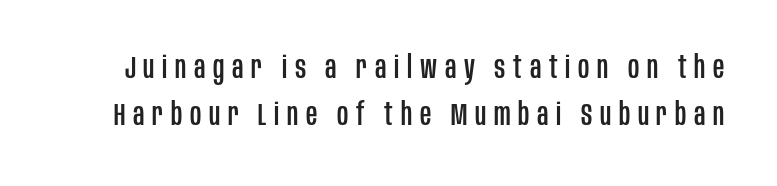
The image shows 31 px condensed sans-serif type, upright; set normal line spacing (1.51x), unusually wide letter spacing (+0.25 em), not underlined; low stroke contrast and a large x-height.
